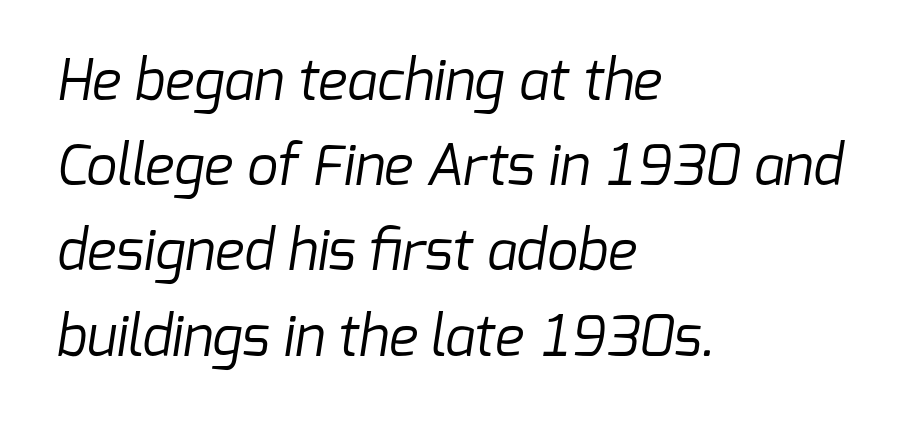
{"serif": "no", "bold": "no", "weight": "regular", "width": "normal", "stroke_contrast": "low", "x_height": "medium", "monospaced": "no", "underline": "no", "align": "left", "line_spacing": "normal", "line_spacing_ratio": 1.55, "letter_spacing": "normal", "letter_spacing_em": 0.0, "glyph_px": 55}
